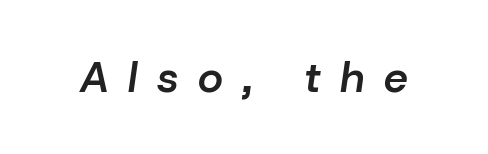
The image shows 43 px semibold type, italic (leaning right); set unusually wide letter spacing (+0.46 em), not underlined; low stroke contrast and a medium x-height.
